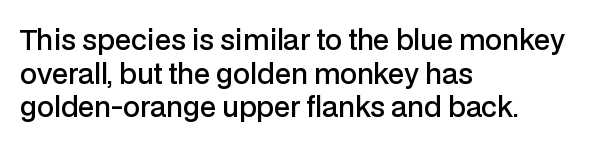
{"italic": "no", "bold": "semi", "underline": "no", "align": "left", "line_spacing": "normal", "line_spacing_ratio": 1.25, "letter_spacing": "normal", "letter_spacing_em": 0.0, "glyph_px": 27}
